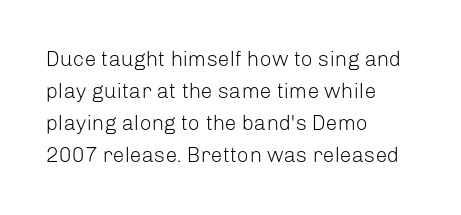
Is the block centered? No — it sits flush against the left margin. Honestly, the row spacing looks completely unremarkable. Check under the words: just untouched page. Ascenders rise straight up at ninety degrees. Nobody touched the tracking dial on this one.
